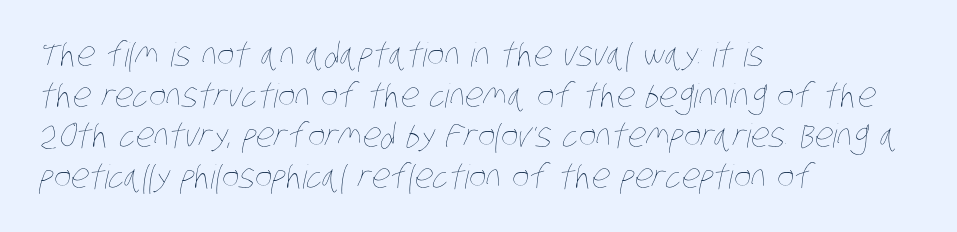
Q: Is the text bold? A: No.
Q: Is the text underlined? A: No.
Q: How is the paragraph aligned? A: Left-aligned.
Q: Is the spacing between letters normal or unusually wide? A: Normal.
Q: Width (condensed, normal, or wide)? A: Condensed.
Q: Stroke contrast? A: Low.
Q: x-height? A: Large.
Q: Monospaced? A: No.
